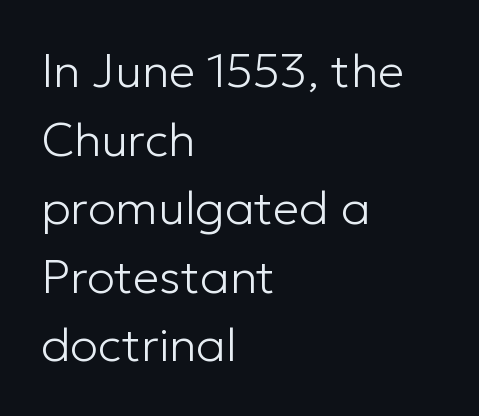
Between one letter and the next there's only the usual sliver of space. If you drew a line through each stem, it would be perfectly vertical. You could not count columns in this text — the font is proportionally spaced. Quick note: underline off.
